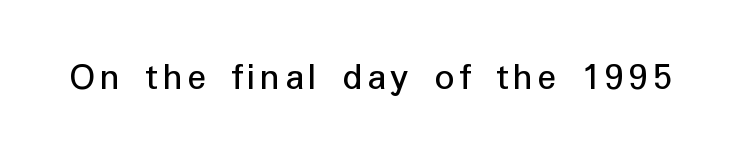
Q: Is the text italic (slanted)? A: No, it is upright.
Q: Is the typeface a serif or a sans-serif typeface? A: Sans-serif.
Q: Is the text underlined? A: No.
Q: Width (condensed, normal, or wide)? A: Normal.
Q: Stroke contrast? A: Low.
Q: x-height? A: Medium.
Q: Monospaced? A: No.
